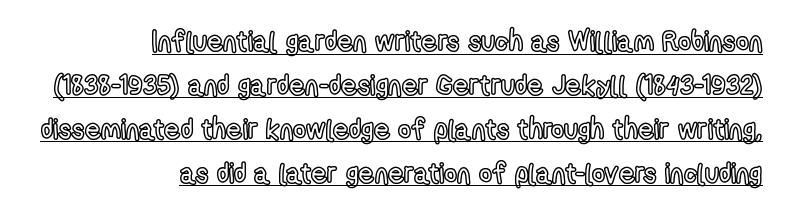
The image shows 28 px condensed type, upright; set right-aligned, normal line spacing (1.57x), normal letter spacing, underlined; a medium x-height.
